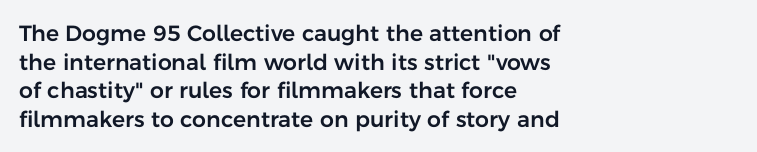
{"italic": "no", "underline": "no", "align": "left", "line_spacing": "normal", "line_spacing_ratio": 1.3, "letter_spacing": "normal", "letter_spacing_em": 0.0, "glyph_px": 22}
